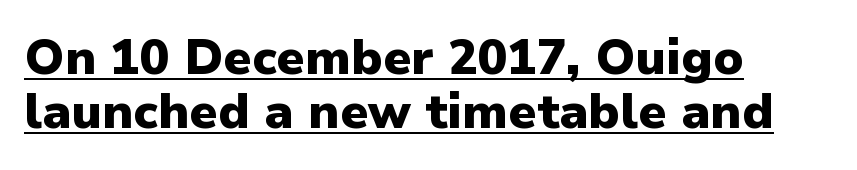
Each word holds together tightly as a unit, with standard inter-letter gaps. Do the characters align in a grid? No, the font is proportional. Strong, thick strokes mark this as bold type. Line starts are locked; line ends wander. Is there much room between lines? No — they nearly touch. Quick note: not italic, upright.
